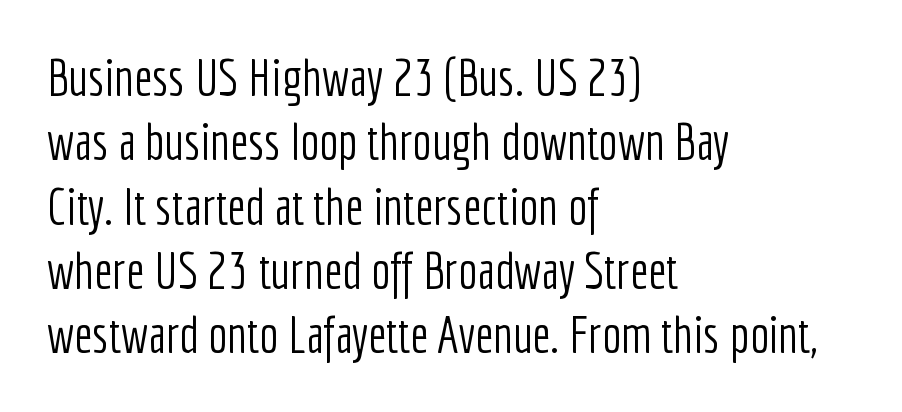
Q: Is the text bold? A: No.
Q: Is the text italic (slanted)? A: No, it is upright.
Q: Is the typeface a serif or a sans-serif typeface? A: Sans-serif.
Q: Is the text underlined? A: No.
Q: How is the paragraph aligned? A: Left-aligned.
Q: Is the spacing between letters normal or unusually wide? A: Normal.
Q: Is the spacing between lines tight, normal or loose? A: Normal.
Q: Width (condensed, normal, or wide)? A: Condensed.
Q: Stroke contrast? A: Low.
Q: x-height? A: Medium.
Q: Monospaced? A: No.
